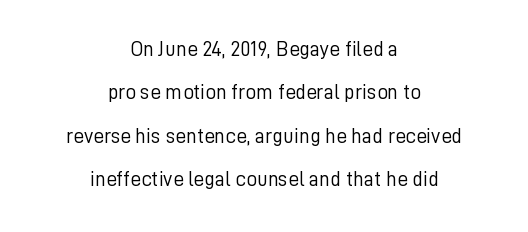
Rendered with straight, roman letterforms. Every row of glyphs is offset so its center matches the block's center. Reading down the column, the eye jumps a long way to each next line. The strokes carry an ordinary text weight at most. The letterforms sit shoulder to shoulder at normal distance. Glance below the letters and you will spot only blank space.
